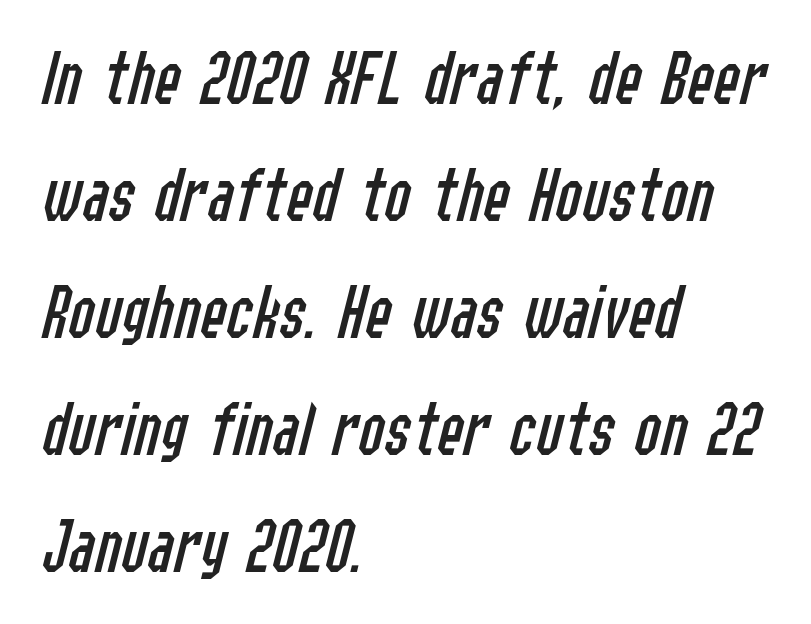
{"italic": "yes", "lean": "right", "slant_degrees": 14, "bold": "no", "weight": "regular", "width": "condensed", "stroke_contrast": "low", "x_height": "medium", "monospaced": "no", "underline": "no", "align": "left", "line_spacing": "normal", "line_spacing_ratio": 1.48, "letter_spacing": "normal", "letter_spacing_em": 0.0, "glyph_px": 79}
